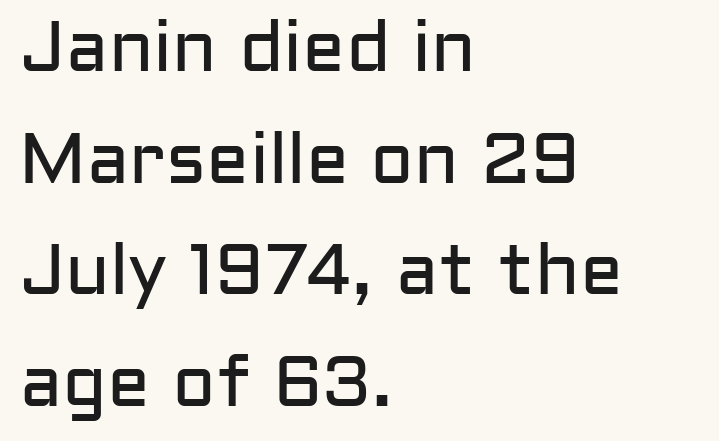
The image shows 72 px regular-weight sans-serif type, upright; set left-aligned, normal line spacing (1.55x), normal letter spacing, not underlined; low stroke contrast and a medium x-height.
